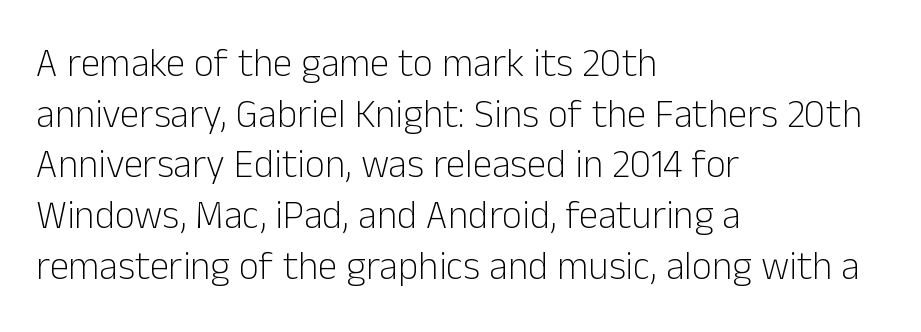
Q: Is the text bold? A: No.
Q: Is the text italic (slanted)? A: No, it is upright.
Q: Is the typeface a serif or a sans-serif typeface? A: Sans-serif.
Q: Is the text underlined? A: No.
Q: How is the paragraph aligned? A: Left-aligned.
Q: Is the spacing between letters normal or unusually wide? A: Normal.
Q: Is the spacing between lines tight, normal or loose? A: Normal.
Q: Width (condensed, normal, or wide)? A: Normal.
Q: Stroke contrast? A: Low.
Q: x-height? A: Medium.
Q: Monospaced? A: No.
